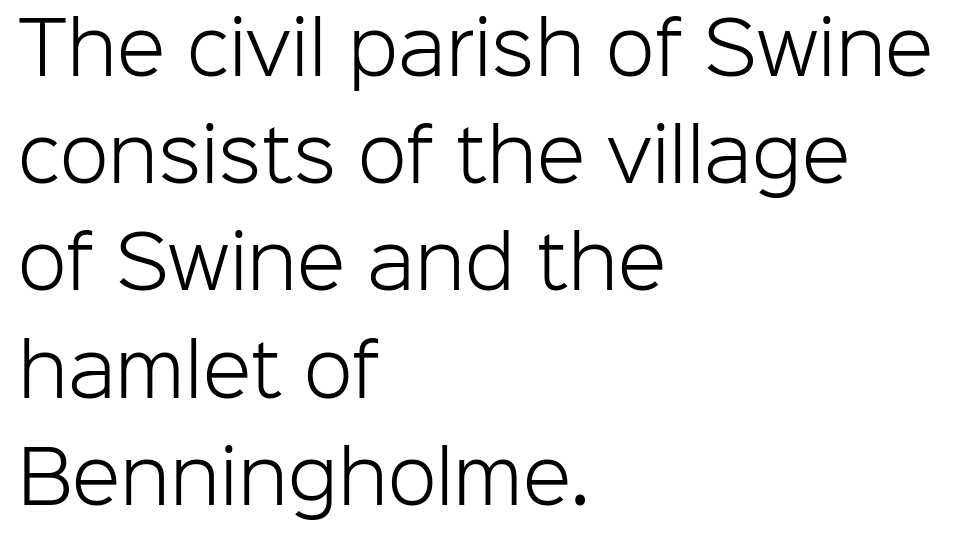
{"serif": "no", "italic": "no", "bold": "no", "weight": "light", "width": "normal", "stroke_contrast": "low", "x_height": "medium", "monospaced": "no", "underline": "no", "align": "left", "line_spacing": "normal", "line_spacing_ratio": 1.51, "letter_spacing": "normal", "letter_spacing_em": 0.0, "glyph_px": 71}
